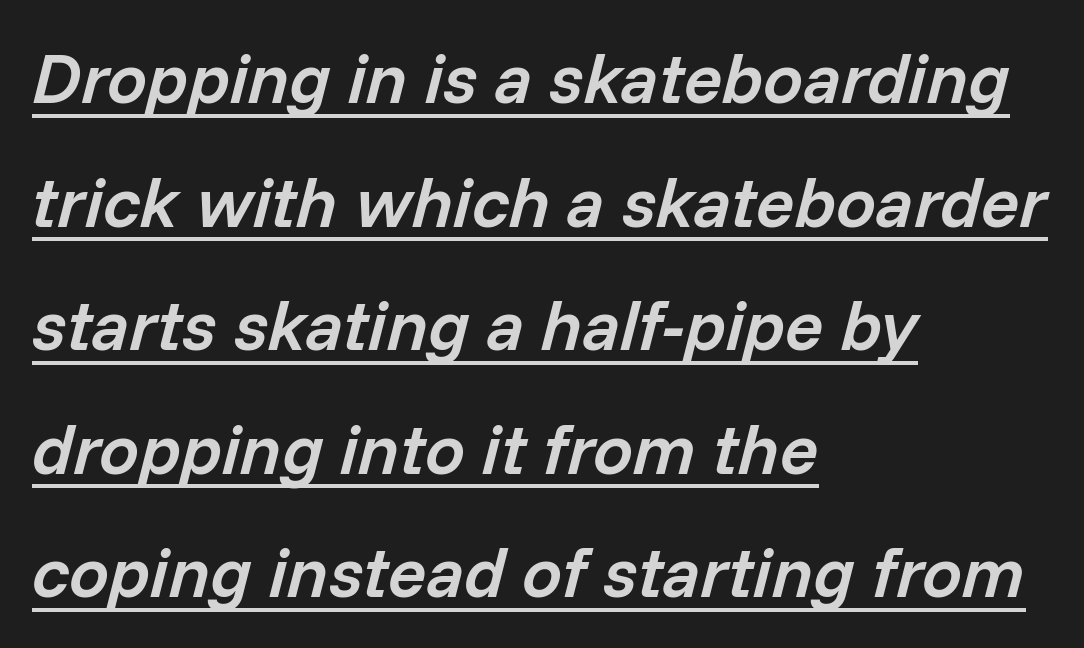
The image shows 71 px semibold type, italic (leaning right); set left-aligned, line spacing 1.74x, normal letter spacing, underlined; low stroke contrast and a medium x-height.
